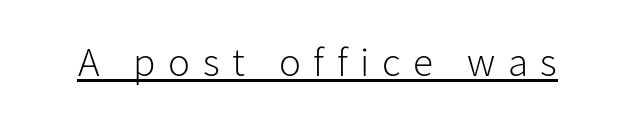
{"serif": "no", "italic": "no", "bold": "no", "weight": "light", "width": "normal", "stroke_contrast": "low", "x_height": "medium", "monospaced": "no", "underline": "yes", "letter_spacing": "wide", "letter_spacing_em": 0.31, "glyph_px": 41}
